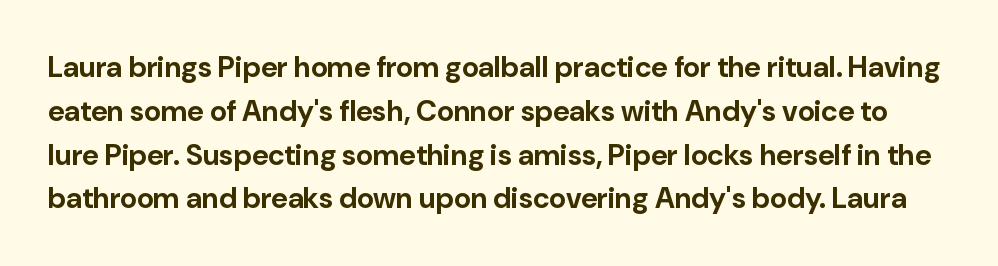
The image shows 29 px bold sans-serif type, upright; set normal line spacing (1.51x), normal letter spacing, not underlined; low stroke contrast and a medium x-height.
